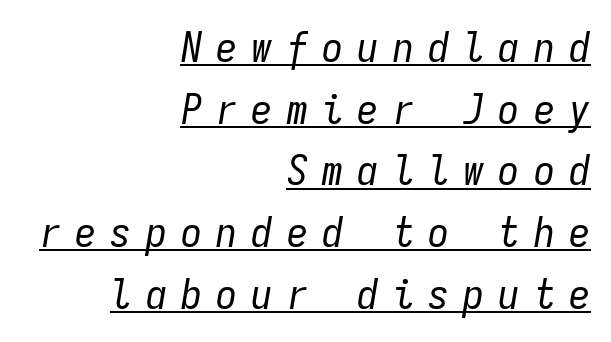
{"italic": "yes", "lean": "right", "slant_degrees": 9, "bold": "no", "weight": "regular", "width": "condensed", "stroke_contrast": "low", "x_height": "medium", "monospaced": "yes", "underline": "yes", "align": "right", "line_spacing": "normal", "line_spacing_ratio": 1.47, "letter_spacing": "wide", "letter_spacing_em": 0.34, "glyph_px": 42}
